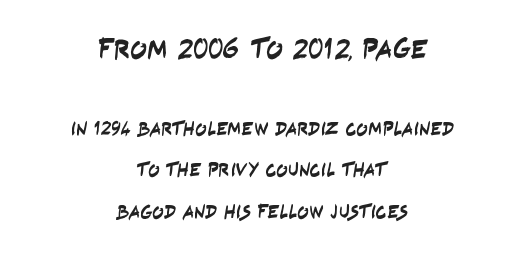
The image shows 28 px condensed sans-serif type; set centered, loose line spacing (2.19x), normal letter spacing, not underlined; the first (top) block is 1.47x larger; low stroke contrast and a large x-height.
